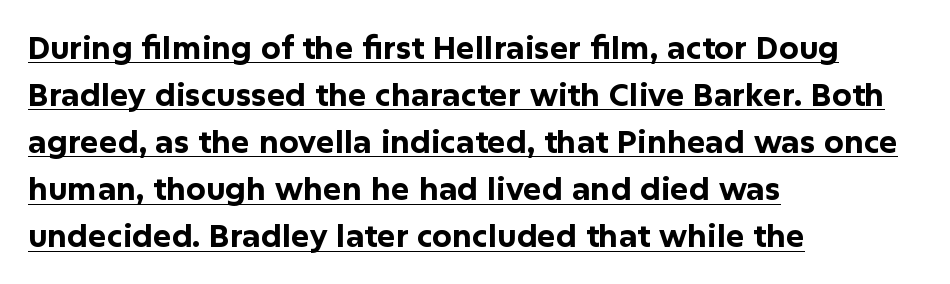
Each letter's strokes conclude bluntly, with no projecting serifs. The text block is weighted toward the left margin, trailing off unevenly rightward. Summary of vertical rhythm: regular, with standard interline spacing. A typesetter would call this proportional, since set widths differ per character.
